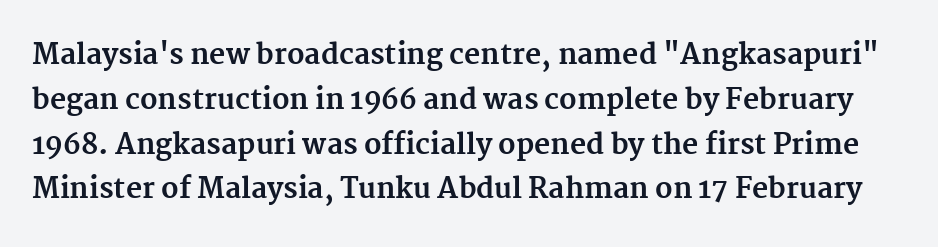
Q: Is the text bold? A: Yes.
Q: Is the text italic (slanted)? A: No, it is upright.
Q: Is the typeface a serif or a sans-serif typeface? A: Serif.
Q: Is the text underlined? A: No.
Q: Is the spacing between letters normal or unusually wide? A: Normal.
Q: Is the spacing between lines tight, normal or loose? A: Normal.
Q: Width (condensed, normal, or wide)? A: Normal.
Q: Stroke contrast? A: Medium.
Q: x-height? A: Medium.
Q: Monospaced? A: No.
